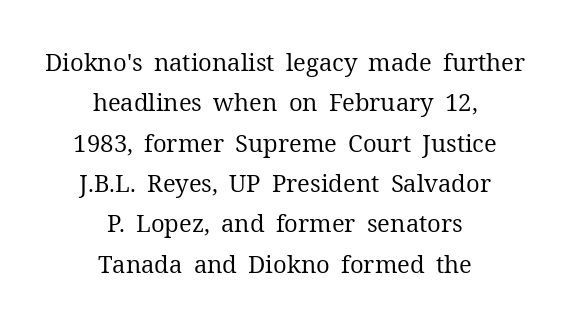
{"italic": "no", "bold": "no", "underline": "no", "align": "center", "line_spacing": "normal", "line_spacing_ratio": 1.68, "letter_spacing": "normal", "letter_spacing_em": 0.0, "glyph_px": 24}
